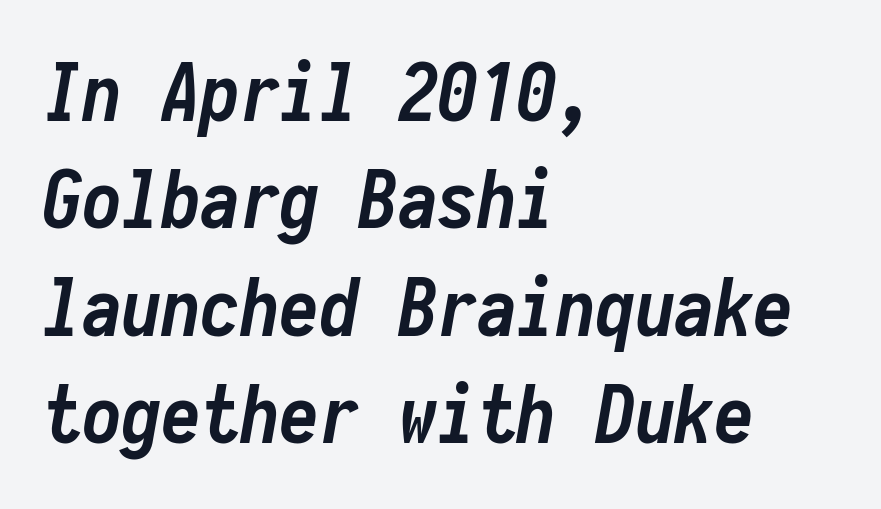
The face used here has a pronounced slope to its letters. Clear beneath every line of the passage. Do the characters align in a grid? Yes, the font is monospaced. Is the letter spacing exaggerated? No — it looks like the ordinary default.
